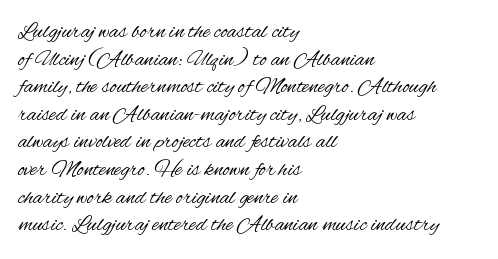
{"bold": "no", "underline": "no", "align": "left", "line_spacing_ratio": 1.2, "letter_spacing": "normal", "letter_spacing_em": 0.0, "glyph_px": 23}
